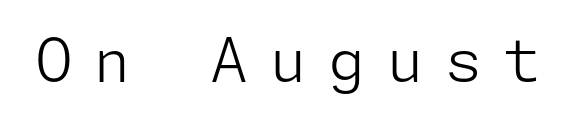
Nope, no serifs anywhere on these letters. The space directly below the letters is spotless. These lines were composed using upright roman letters. The strokes carry an ordinary text weight at most. Students, note that the glyphs here are deliberately spaced far apart.
